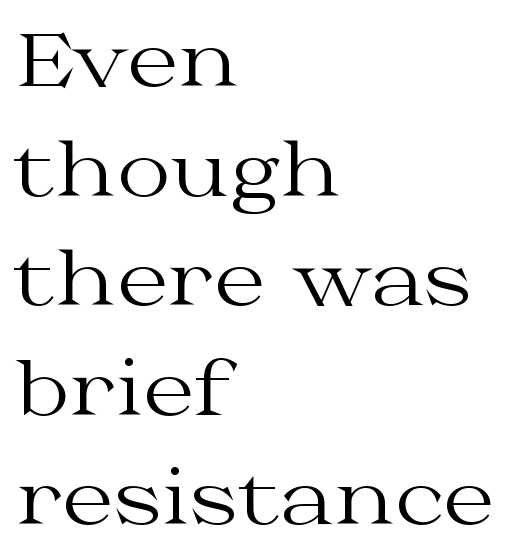
Q: Is the text bold? A: No.
Q: Is the text italic (slanted)? A: No, it is upright.
Q: Is the typeface a serif or a sans-serif typeface? A: Serif.
Q: Is the text underlined? A: No.
Q: How is the paragraph aligned? A: Left-aligned.
Q: Is the spacing between letters normal or unusually wide? A: Normal.
Q: Is the spacing between lines tight, normal or loose? A: Normal.
Q: Width (condensed, normal, or wide)? A: Wide.
Q: Stroke contrast? A: Medium.
Q: x-height? A: Medium.
Q: Monospaced? A: No.
